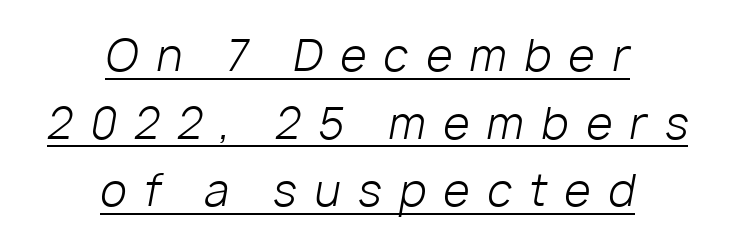
The image shows 43 px light type, italic (leaning right); set centered, normal line spacing (1.57x), unusually wide letter spacing (+0.41 em), underlined; low stroke contrast and a medium x-height.
